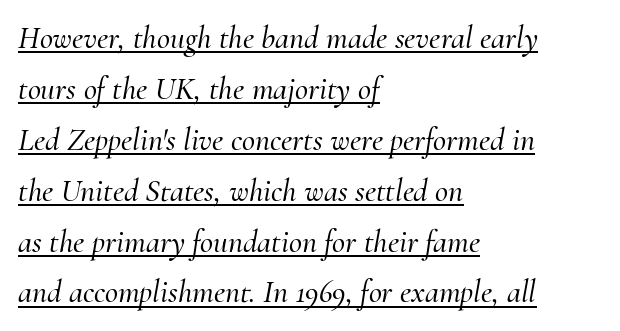
{"serif": "yes", "italic": "yes", "lean": "right", "slant_degrees": 10, "width": "normal", "stroke_contrast": "medium", "x_height": "small", "monospaced": "no", "underline": "yes", "align": "left", "line_spacing": "normal", "line_spacing_ratio": 1.59, "letter_spacing": "normal", "letter_spacing_em": 0.0, "glyph_px": 32}
